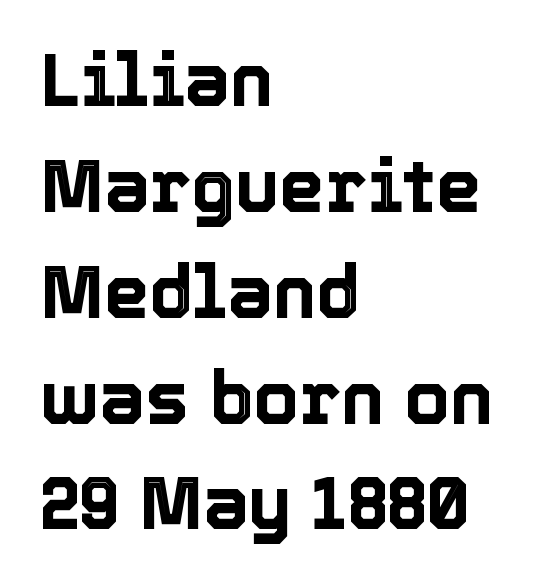
Q: Is the text italic (slanted)? A: No, it is upright.
Q: Is the text underlined? A: No.
Q: How is the paragraph aligned? A: Left-aligned.
Q: Is the spacing between letters normal or unusually wide? A: Normal.
Q: Is the spacing between lines tight, normal or loose? A: Normal.
Q: Width (condensed, normal, or wide)? A: Normal.
Q: x-height? A: Medium.
Q: Monospaced? A: No.
